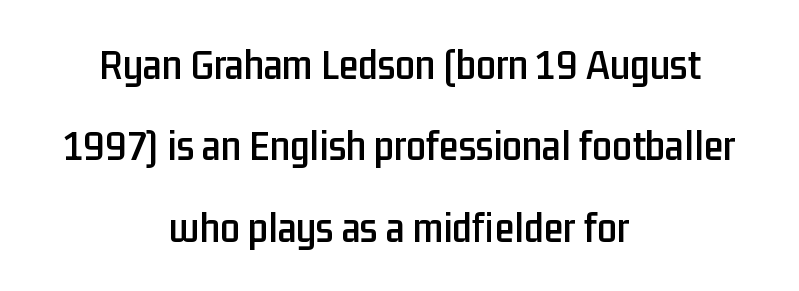
{"serif": "no", "italic": "no", "width": "condensed", "stroke_contrast": "low", "x_height": "medium", "monospaced": "no", "underline": "no", "align": "center", "line_spacing_ratio": 1.85, "letter_spacing": "normal", "letter_spacing_em": 0.0, "glyph_px": 44}
